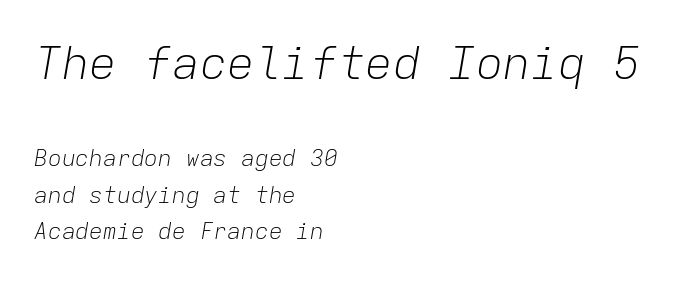
Q: Is the text bold? A: No.
Q: Is the text italic (slanted)? A: Yes, it leans right by about 9 degrees.
Q: Is the text underlined? A: No.
Q: How is the paragraph aligned? A: Left-aligned.
Q: Is the spacing between letters normal or unusually wide? A: Normal.
Q: Is the spacing between lines tight, normal or loose? A: Normal.
Q: Which block of text is set in a larger size, the first (top) or the second (bottom)? A: The first (top) one.
Q: Width (condensed, normal, or wide)? A: Normal.
Q: Stroke contrast? A: Low.
Q: x-height? A: Medium.
Q: Monospaced? A: Yes.
